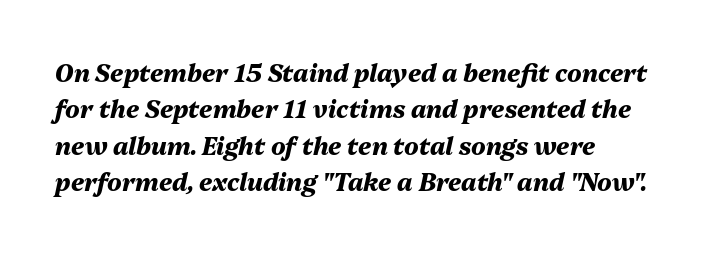
Q: Is the text bold? A: Yes.
Q: Is the text italic (slanted)? A: Yes, it leans right by about 13 degrees.
Q: Is the text underlined? A: No.
Q: How is the paragraph aligned? A: Left-aligned.
Q: Is the spacing between letters normal or unusually wide? A: Normal.
Q: Is the spacing between lines tight, normal or loose? A: Normal.
